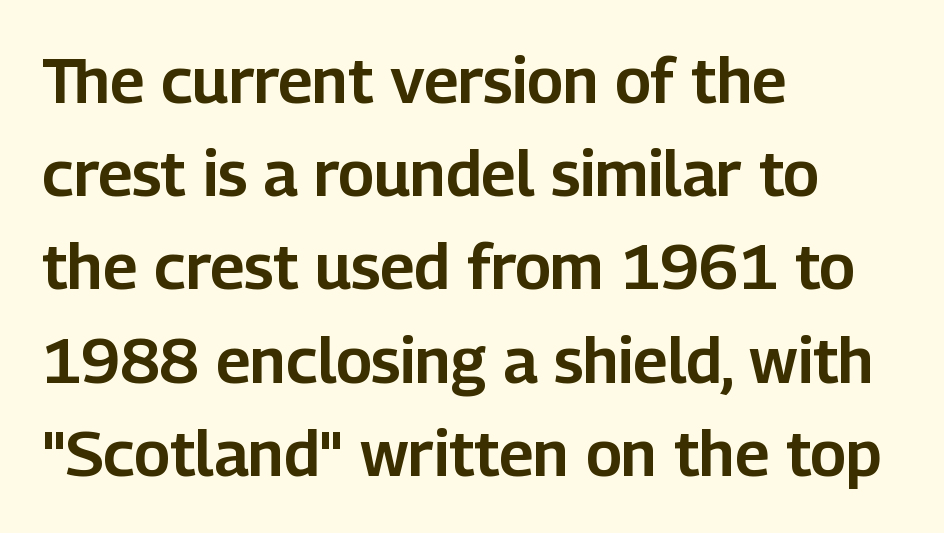
{"serif": "no", "italic": "no", "width": "normal", "stroke_contrast": "low", "x_height": "medium", "monospaced": "no", "underline": "no", "align": "left", "line_spacing": "normal", "line_spacing_ratio": 1.48, "letter_spacing": "normal", "letter_spacing_em": 0.0, "glyph_px": 63}
